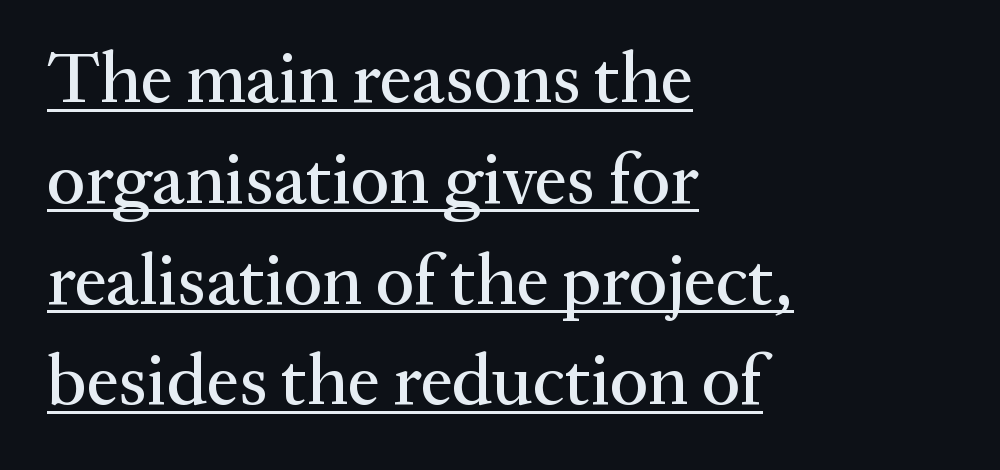
These lines are rendered in a variable-pitch font. Words appear dense and cohesive because spacing is normal. Are there feet on the stems? There are — it's a serif. Notice how a bar underscores the lettering throughout. Short and long lines alike share a common starting point at left.
